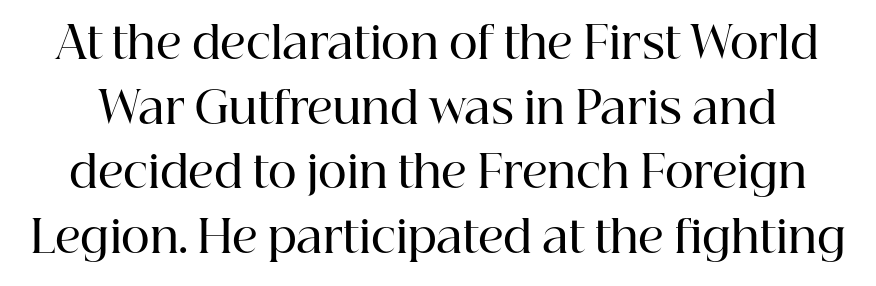
The image shows 44 px semibold serif type, upright; set normal line spacing (1.47x), normal letter spacing, not underlined; high stroke contrast and a medium x-height.
